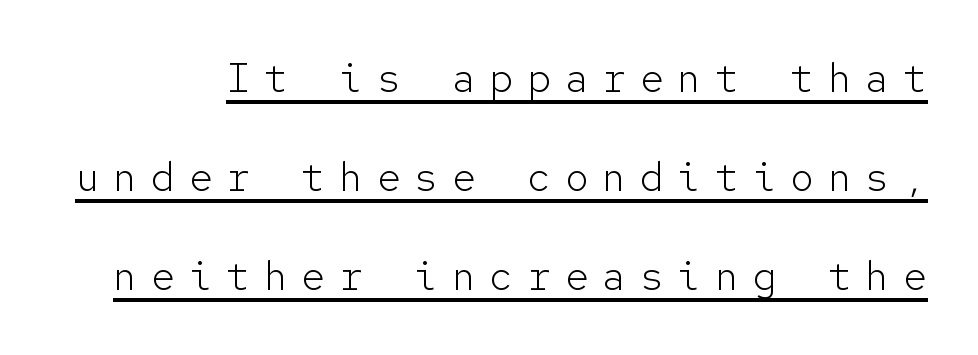
The image shows 40 px light sans-serif type, upright, monospaced; set loose line spacing (2.48x), unusually wide letter spacing (+0.34 em), underlined; low stroke contrast and a medium x-height.
